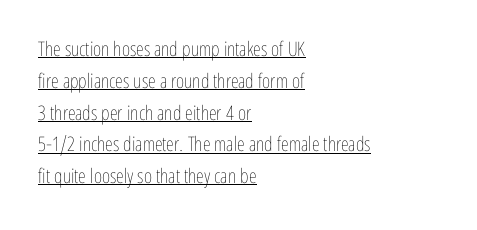
{"italic": "no", "bold": "no", "underline": "yes", "align": "left", "line_spacing": "normal", "line_spacing_ratio": 1.59, "letter_spacing": "normal", "letter_spacing_em": 0.0, "glyph_px": 20}
